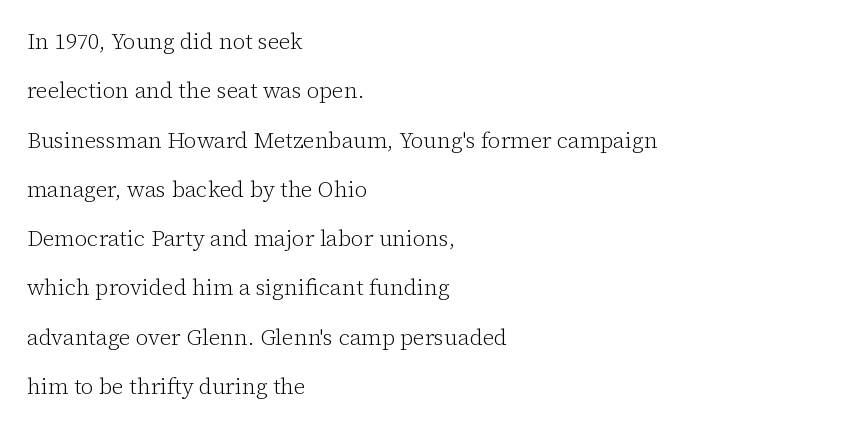
The typesetting does not lean heavy: it is not bold. Each word holds together tightly as a unit, with standard inter-letter gaps. This rendering uses left alignment, leaving the right contour irregular. Quick note: not italic, upright. A bare baseline throughout the passage.
